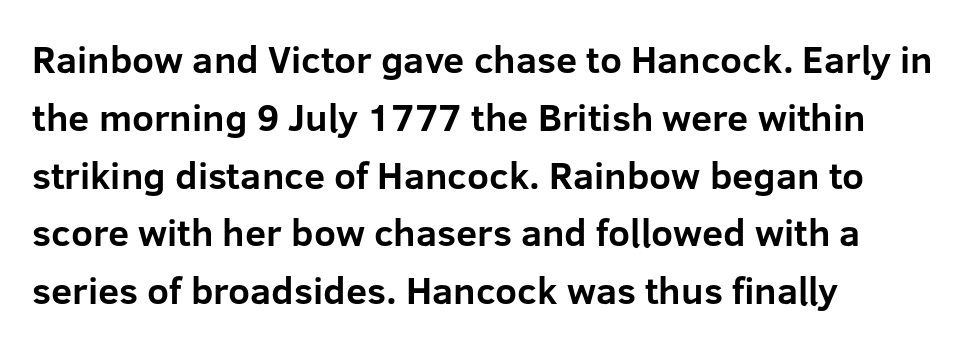
The image shows 38 px bold sans-serif type, upright; set left-aligned, normal line spacing (1.52x), normal letter spacing, not underlined; low stroke contrast and a medium x-height.
